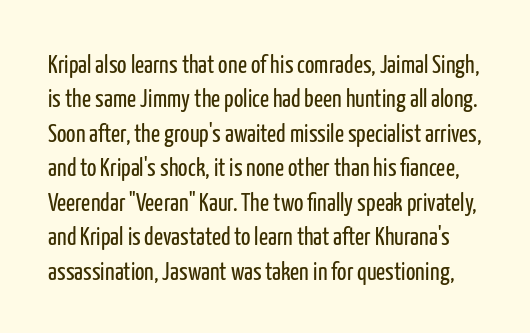
{"italic": "no", "bold": "no", "underline": "no", "line_spacing": "normal", "line_spacing_ratio": 1.38, "letter_spacing": "normal", "letter_spacing_em": 0.0, "glyph_px": 25}
